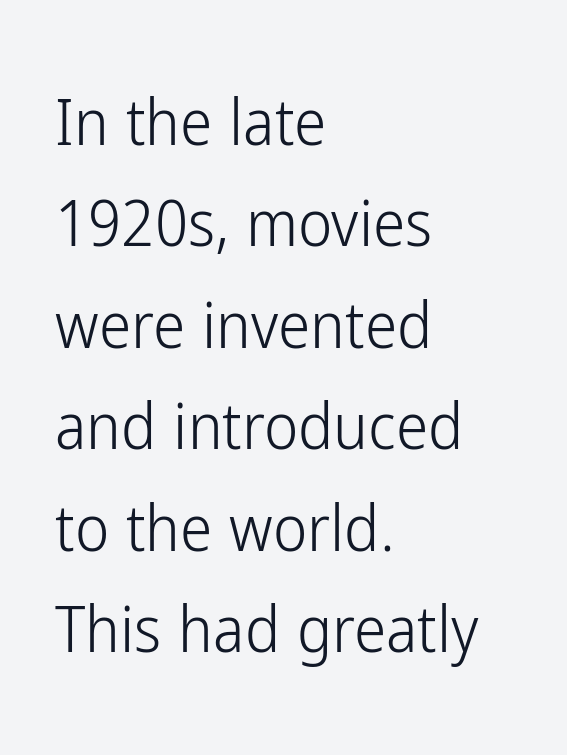
Q: Is the text bold? A: No.
Q: Is the text italic (slanted)? A: No, it is upright.
Q: Is the typeface a serif or a sans-serif typeface? A: Sans-serif.
Q: Is the text underlined? A: No.
Q: How is the paragraph aligned? A: Left-aligned.
Q: Is the spacing between letters normal or unusually wide? A: Normal.
Q: Is the spacing between lines tight, normal or loose? A: Normal.
Q: Width (condensed, normal, or wide)? A: Condensed.
Q: Stroke contrast? A: Low.
Q: x-height? A: Medium.
Q: Monospaced? A: No.
